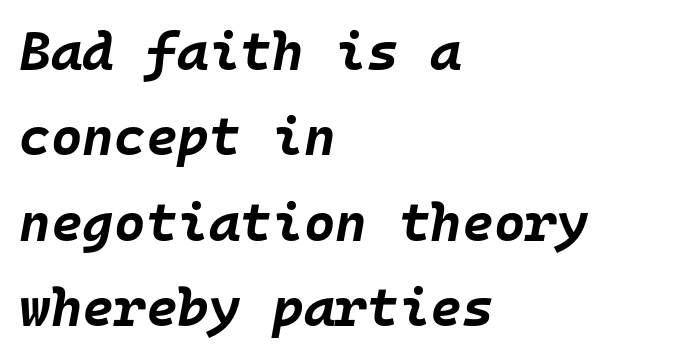
{"italic": "yes", "lean": "right", "slant_degrees": 10, "bold": "yes", "weight": "bold", "width": "normal", "stroke_contrast": "low", "x_height": "large", "monospaced": "yes", "underline": "no", "align": "left", "line_spacing": "normal", "line_spacing_ratio": 1.58, "letter_spacing": "normal", "letter_spacing_em": 0.0, "glyph_px": 54}
